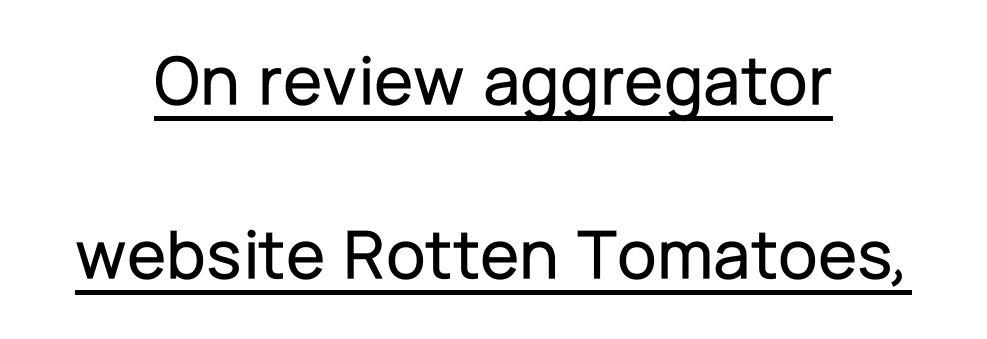
The image shows 72 px sans-serif type, upright; set centered, loose line spacing (2.42x), normal letter spacing, underlined; low stroke contrast and a medium x-height.
